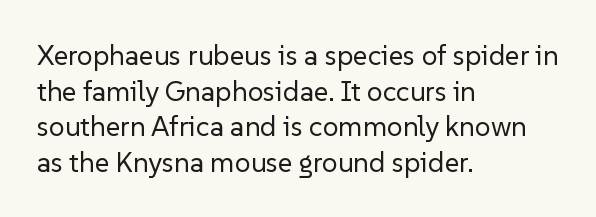
If you drew a ruler down the left edge, every line would touch it. The glyphs in this specimen are sans serif. Every character sits straight up, as roman type does. The gap between lines stays unmarked. Between one letter and the next there's only the usual sliver of space. Is this a fixed-width face? No — the glyphs have proportional, varying widths.
